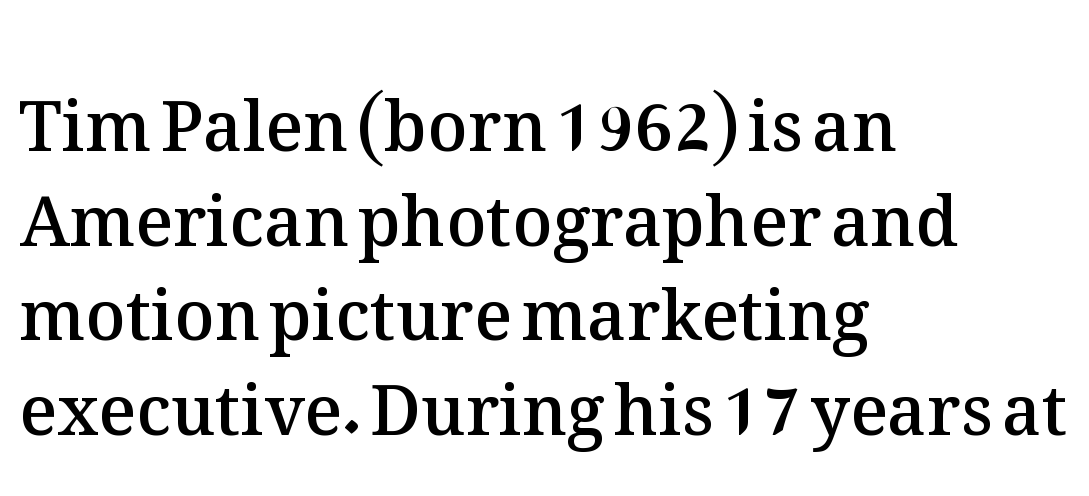
The image shows 69 px semibold type, upright; set left-aligned, normal line spacing (1.37x), normal letter spacing, not underlined; medium stroke contrast and a medium x-height.
